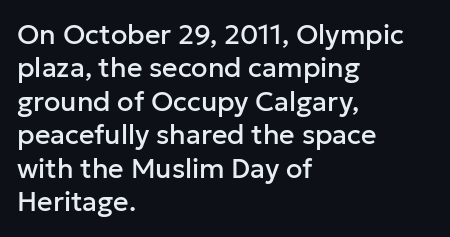
The image shows 27 px text type, upright; set left-aligned, line spacing 1.24x, normal letter spacing, not underlined.
